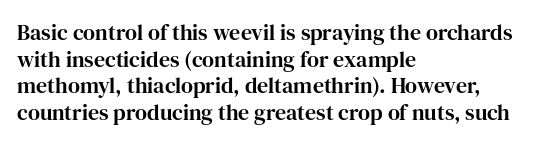
Q: Is the text italic (slanted)? A: No, it is upright.
Q: Is the text underlined? A: No.
Q: How is the paragraph aligned? A: Left-aligned.
Q: Is the spacing between letters normal or unusually wide? A: Normal.
